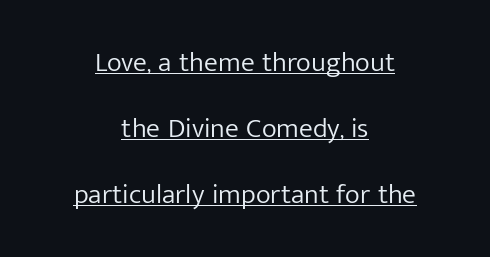
{"serif": "no", "italic": "no", "bold": "no", "weight": "light", "width": "normal", "stroke_contrast": "low", "x_height": "medium", "monospaced": "no", "underline": "yes", "align": "center", "line_spacing": "loose", "line_spacing_ratio": 2.35, "letter_spacing": "normal", "letter_spacing_em": 0.0, "glyph_px": 28}
